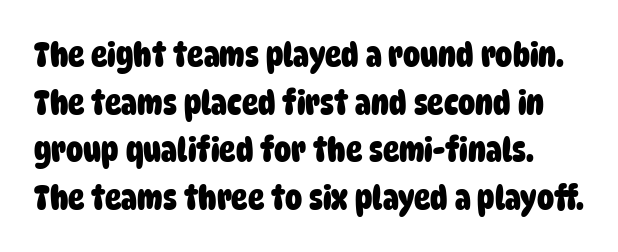
{"serif": "no", "bold": "yes", "weight": "heavy", "width": "condensed", "stroke_contrast": "low", "x_height": "large", "monospaced": "no", "underline": "no", "line_spacing": "normal", "line_spacing_ratio": 1.4, "letter_spacing": "normal", "letter_spacing_em": 0.0, "glyph_px": 34}
